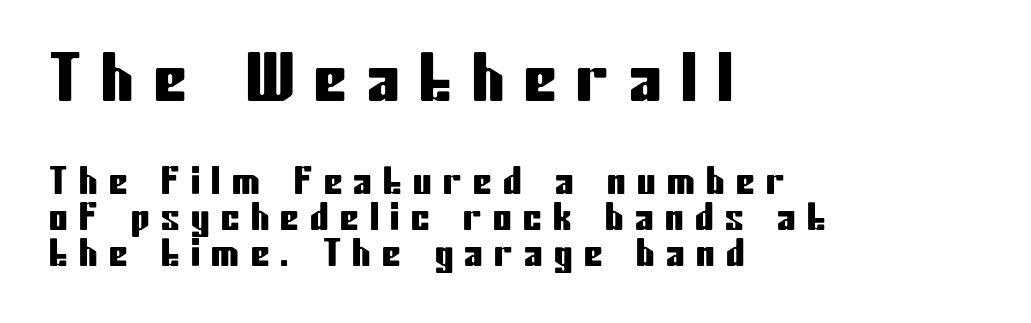
Q: Is the text italic (slanted)? A: No, it is upright.
Q: Is the typeface a serif or a sans-serif typeface? A: Sans-serif.
Q: Is the text underlined? A: No.
Q: How is the paragraph aligned? A: Left-aligned.
Q: Is the spacing between letters normal or unusually wide? A: Unusually wide.
Q: Is the spacing between lines tight, normal or loose? A: Tight.
Q: Which block of text is set in a larger size, the first (top) or the second (bottom)? A: The first (top) one.
Q: Width (condensed, normal, or wide)? A: Condensed.
Q: Stroke contrast? A: Low.
Q: x-height? A: Medium.
Q: Monospaced? A: No.
